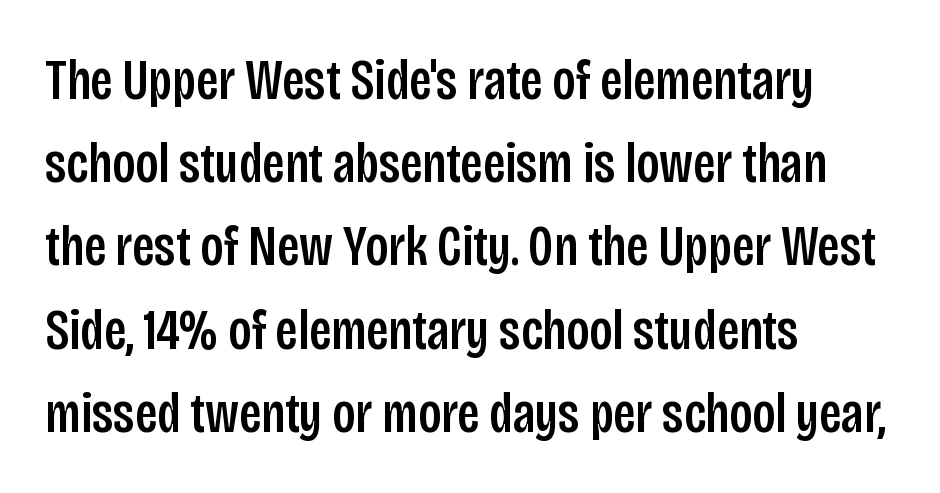
Q: Is the text italic (slanted)? A: No, it is upright.
Q: Is the typeface a serif or a sans-serif typeface? A: Sans-serif.
Q: Is the text underlined? A: No.
Q: How is the paragraph aligned? A: Left-aligned.
Q: Is the spacing between letters normal or unusually wide? A: Normal.
Q: Is the spacing between lines tight, normal or loose? A: Normal.
Q: Width (condensed, normal, or wide)? A: Condensed.
Q: Stroke contrast? A: Low.
Q: x-height? A: Large.
Q: Monospaced? A: No.
